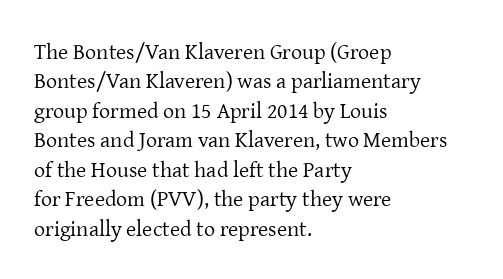
{"italic": "no", "bold": "no", "underline": "no", "align": "left", "line_spacing": "normal", "line_spacing_ratio": 1.34, "letter_spacing": "normal", "letter_spacing_em": 0.0, "glyph_px": 22}
